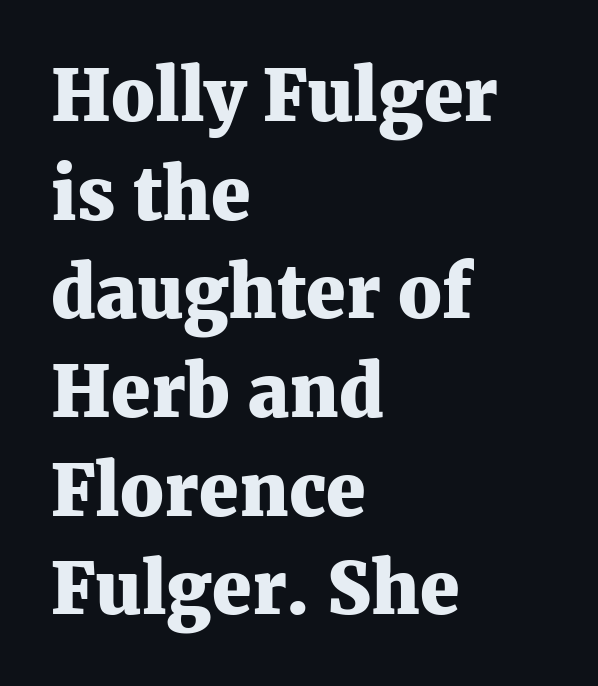
{"serif": "yes", "italic": "no", "bold": "yes", "weight": "heavy", "width": "normal", "stroke_contrast": "medium", "x_height": "medium", "monospaced": "no", "underline": "no", "align": "left", "line_spacing": "normal", "line_spacing_ratio": 1.39, "letter_spacing": "normal", "letter_spacing_em": 0.0, "glyph_px": 71}
